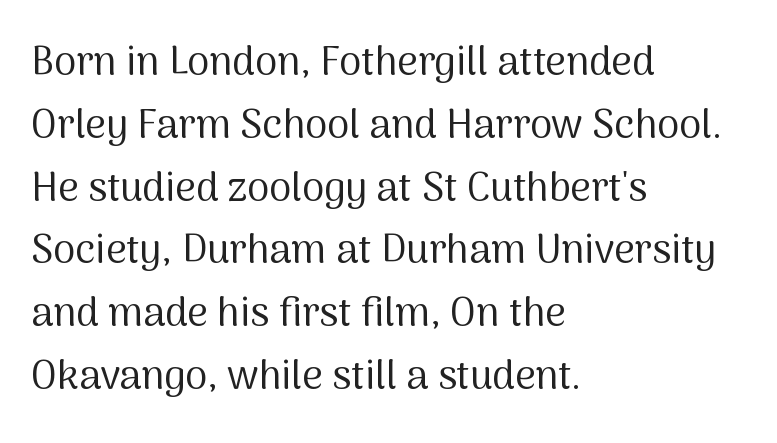
Q: Is the text bold? A: No.
Q: Is the text italic (slanted)? A: No, it is upright.
Q: Is the typeface a serif or a sans-serif typeface? A: Sans-serif.
Q: Is the text underlined? A: No.
Q: How is the paragraph aligned? A: Left-aligned.
Q: Is the spacing between letters normal or unusually wide? A: Normal.
Q: Is the spacing between lines tight, normal or loose? A: Normal.
Q: Width (condensed, normal, or wide)? A: Normal.
Q: Stroke contrast? A: Medium.
Q: x-height? A: Medium.
Q: Monospaced? A: No.
